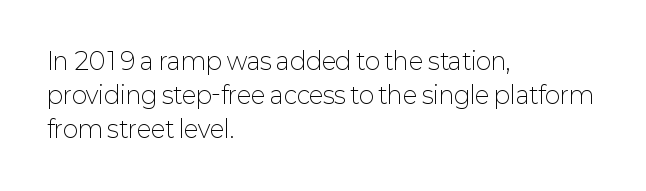
{"italic": "no", "bold": "no", "underline": "no", "align": "left", "line_spacing": "normal", "line_spacing_ratio": 1.48, "letter_spacing": "normal", "letter_spacing_em": 0.0, "glyph_px": 23}
